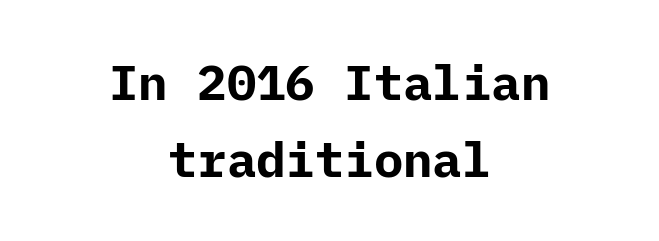
Does the weight exceed regular? Yes, all the way to bold. Centered paragraph, ragged on both sides. The letters sit at their default tracking, neither squeezed nor spread. This sample uses a sans-serif face. Regarding leading, the lines here are spaced in the standard way. Does the lettering tilt? It doesn't — this is upright.
